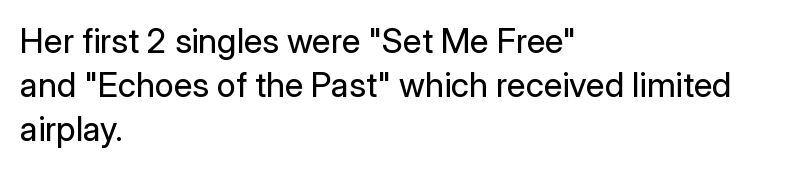
The image shows 34 px regular-weight sans-serif type, upright; set left-aligned, normal line spacing (1.3x), normal letter spacing, not underlined; low stroke contrast and a medium x-height.
